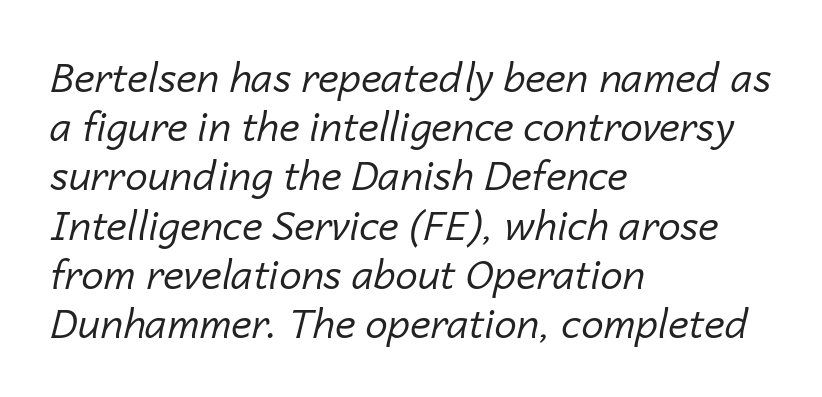
Is this a fixed-width face? No — the glyphs have proportional, varying widths. The lines are quadded left. Any mark beneath the type? The region is blank. The font sits on the lighter half of the weight spectrum, regular included. If you drew a line through each stem, it would be angled. The horizontal fit of the characters is conventional and even.
